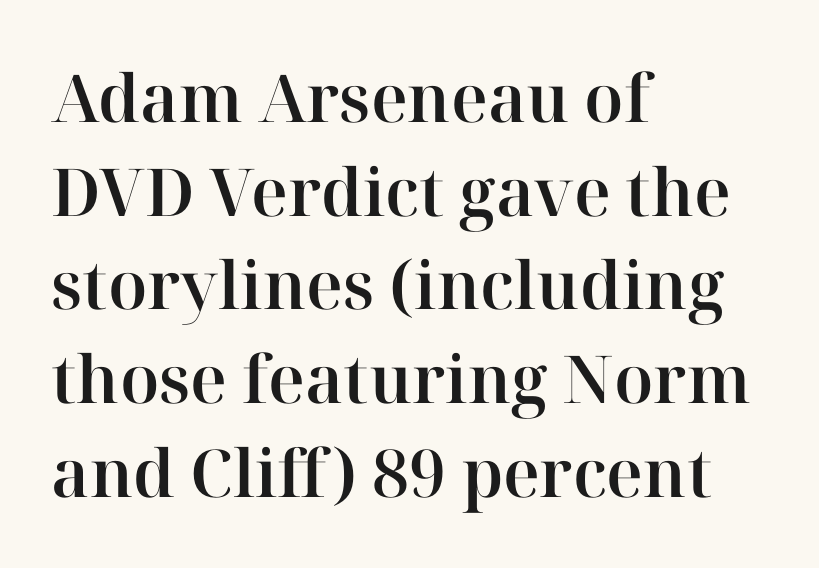
The image shows 66 px serif type, upright; set left-aligned, normal line spacing (1.42x), normal letter spacing, not underlined; high stroke contrast and a medium x-height.
